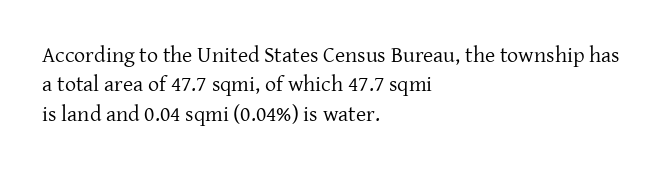
Bare-footed words on every line. Every stem runs plumb, perpendicular to the baseline. The typesetting does not lean heavy: it is not bold. Tracking value appears to be zero — textbook default spacing. The vertical gap from one line to the next is medium.
